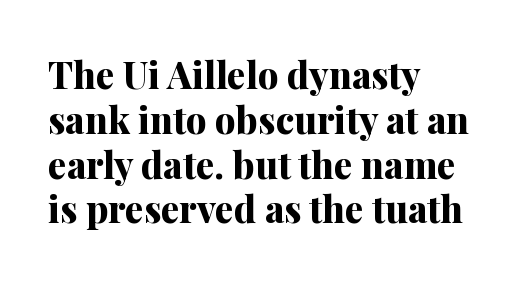
The glyphs in this specimen are seriffed. Looks like regular typesetting: each glyph gets only the width it needs. Each glyph is drawn with heavy, bold strokes. Is the letter spacing exaggerated? No — it looks like the ordinary default. The compositor pushed each line to the left boundary.
